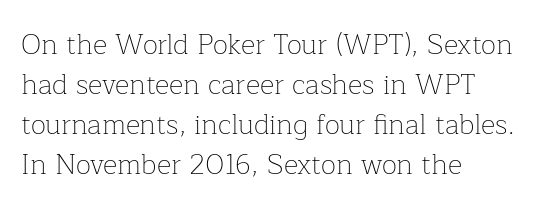
The image shows 28 px thin serif type, upright; set left-aligned, normal line spacing (1.43x), normal letter spacing, not underlined; low stroke contrast and a medium x-height.
